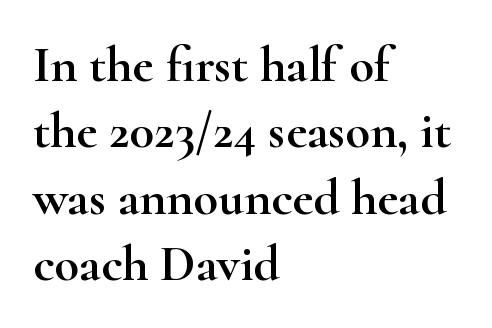
Proportional: the letters do not fall into vertical columns. Type style note: has serifs. Is there much room between lines? A standard amount, neither cramped nor airy. When letters stand straight like this, we call the style roman or upright. Does the copy run flush right? No — it runs flush left. The passage shown is not underscored anywhere.
